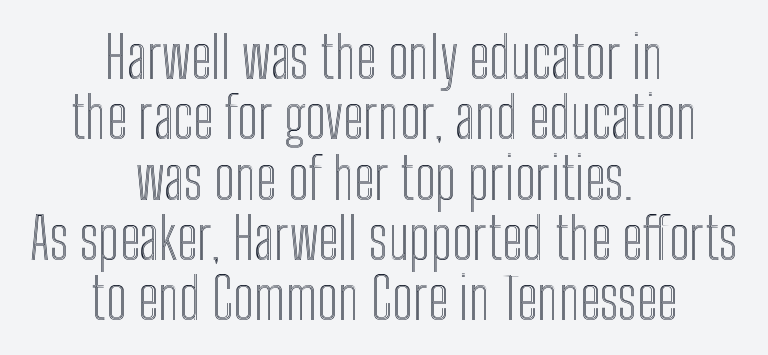
Unlike italic type, these characters show no tilt at all. A clean baseline with only descenders dipping below it. Each letter keeps its own natural width here, so spacing adapts to shape. Glyph-to-glyph distance matches everyday printed text.
